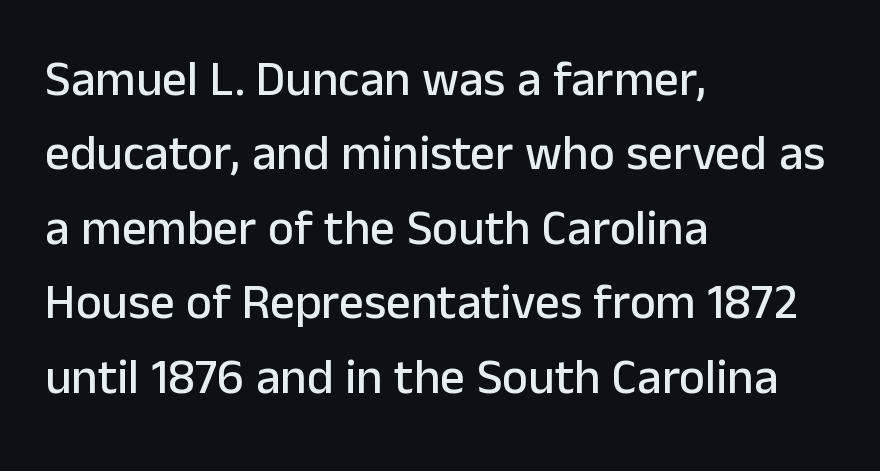
{"serif": "no", "italic": "no", "width": "normal", "stroke_contrast": "low", "x_height": "medium", "monospaced": "no", "underline": "no", "align": "left", "line_spacing": "normal", "line_spacing_ratio": 1.52, "letter_spacing": "normal", "letter_spacing_em": 0.0, "glyph_px": 49}
